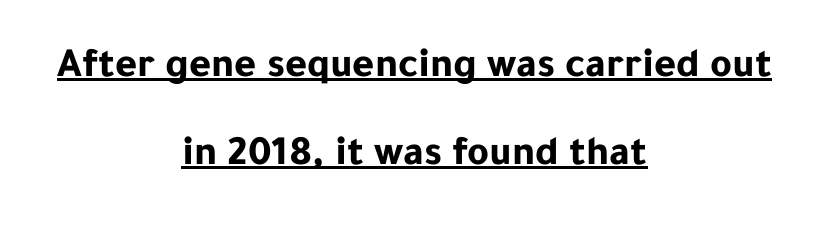
The image shows 42 px bold sans-serif type, upright; set centered, loose line spacing (2.1x), normal letter spacing, underlined; low stroke contrast and a medium x-height.
